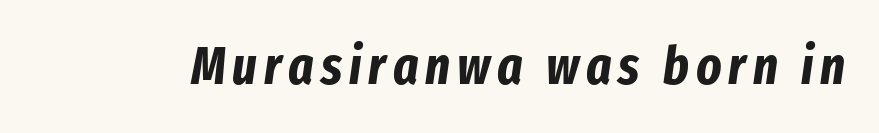
The image shows 53 px bold, condensed type, italic (leaning right); set not underlined; low stroke contrast and a medium x-height.
